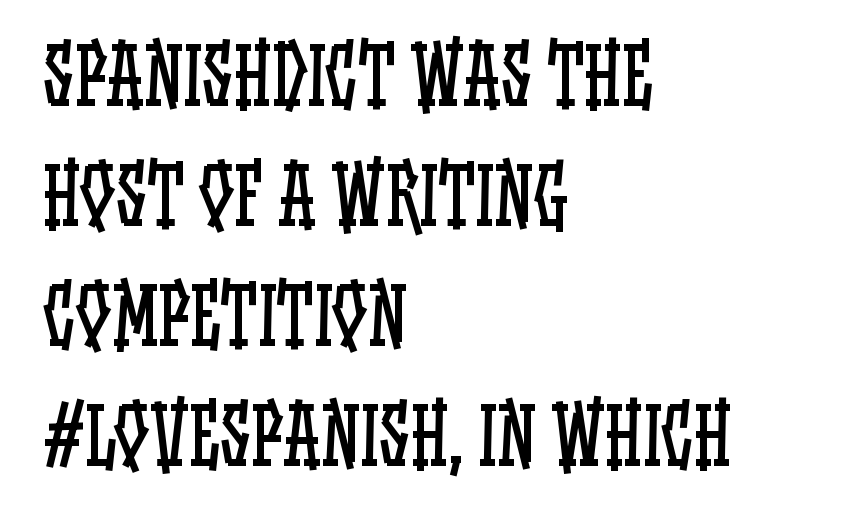
Q: Is the text bold? A: No.
Q: Is the text italic (slanted)? A: No, it is upright.
Q: Is the text underlined? A: No.
Q: How is the paragraph aligned? A: Left-aligned.
Q: Is the spacing between letters normal or unusually wide? A: Normal.
Q: Is the spacing between lines tight, normal or loose? A: Normal.
Q: Width (condensed, normal, or wide)? A: Condensed.
Q: Stroke contrast? A: Low.
Q: x-height? A: Large.
Q: Monospaced? A: No.
